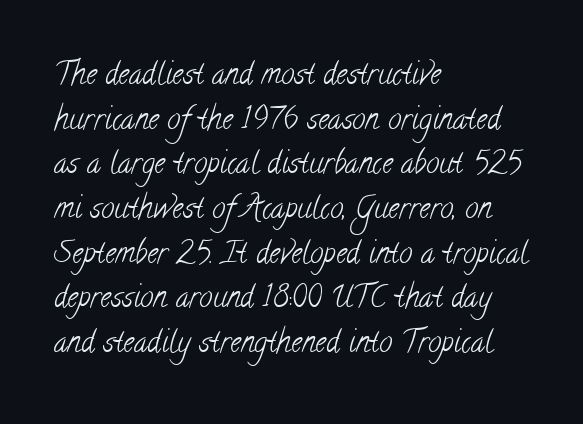
Q: Is the text bold? A: No.
Q: Is the text underlined? A: No.
Q: How is the paragraph aligned? A: Left-aligned.
Q: Is the spacing between letters normal or unusually wide? A: Normal.
Q: Is the spacing between lines tight, normal or loose? A: Normal.
Q: Width (condensed, normal, or wide)? A: Condensed.
Q: Stroke contrast? A: Low.
Q: x-height? A: Small.
Q: Monospaced? A: No.
